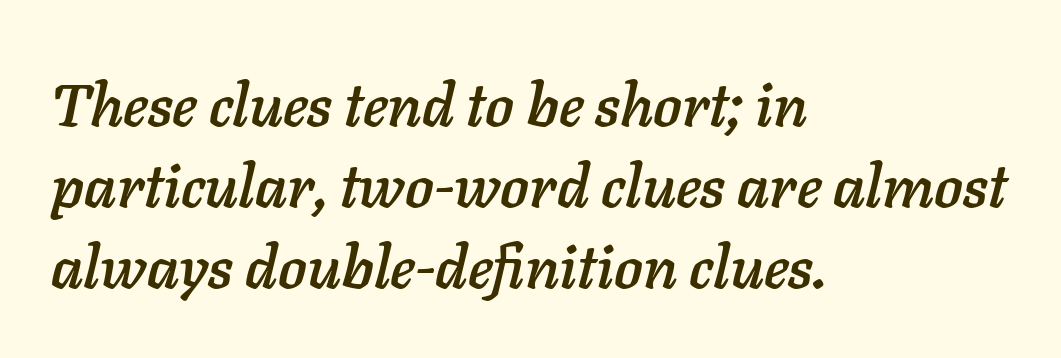
{"italic": "yes", "lean": "right", "slant_degrees": 11, "width": "normal", "stroke_contrast": "low", "x_height": "medium", "monospaced": "no", "underline": "no", "align": "left", "line_spacing": "normal", "line_spacing_ratio": 1.35, "letter_spacing": "normal", "letter_spacing_em": 0.0, "glyph_px": 60}
